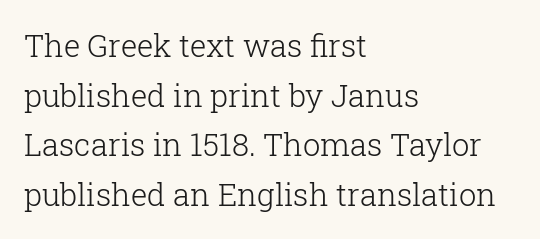
{"serif": "yes", "italic": "no", "bold": "no", "weight": "light", "width": "normal", "stroke_contrast": "low", "x_height": "medium", "monospaced": "no", "underline": "no", "align": "left", "line_spacing": "normal", "line_spacing_ratio": 1.6, "letter_spacing": "normal", "letter_spacing_em": 0.0, "glyph_px": 31}
